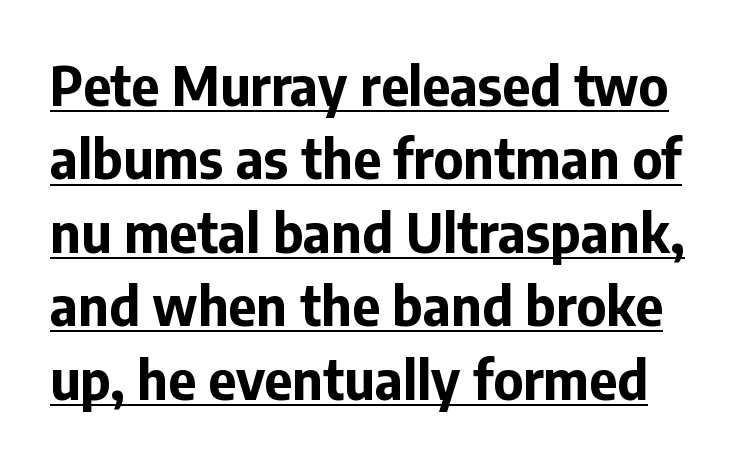
The image shows 54 px bold sans-serif type, upright; set normal line spacing (1.36x), normal letter spacing, underlined; low stroke contrast and a medium x-height.
